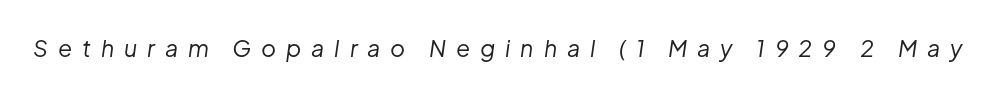
The image shows 23 px text type, italic (leaning right); set unusually wide letter spacing (+0.43 em), not underlined.
